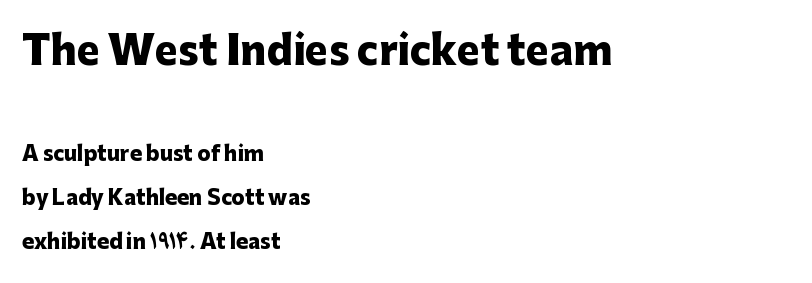
Q: Is the text bold? A: Yes.
Q: Is the text italic (slanted)? A: No, it is upright.
Q: Is the typeface a serif or a sans-serif typeface? A: Sans-serif.
Q: Is the text underlined? A: No.
Q: How is the paragraph aligned? A: Left-aligned.
Q: Is the spacing between letters normal or unusually wide? A: Normal.
Q: Is the spacing between lines tight, normal or loose? A: Loose.
Q: Which block of text is set in a larger size, the first (top) or the second (bottom)? A: The first (top) one.
Q: Width (condensed, normal, or wide)? A: Normal.
Q: Stroke contrast? A: Low.
Q: x-height? A: Medium.
Q: Monospaced? A: No.
